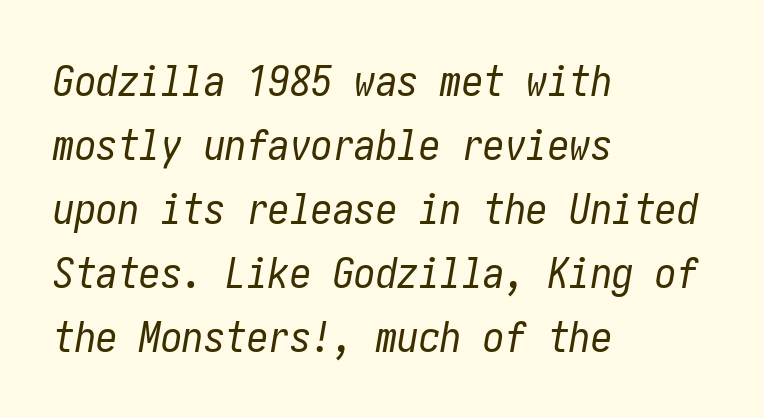
Q: Is the text bold? A: No.
Q: Is the text italic (slanted)? A: Yes, it leans right by about 10 degrees.
Q: Is the text underlined? A: No.
Q: How is the paragraph aligned? A: Left-aligned.
Q: Is the spacing between letters normal or unusually wide? A: Normal.
Q: Is the spacing between lines tight, normal or loose? A: Normal.
Q: Width (condensed, normal, or wide)? A: Condensed.
Q: Stroke contrast? A: Low.
Q: x-height? A: Medium.
